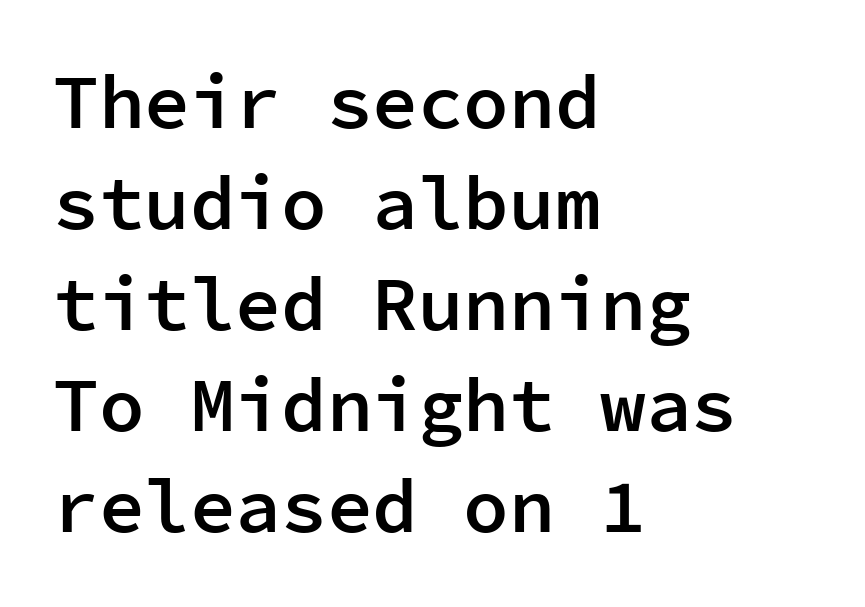
Q: Is the text bold? A: Semi-bold.
Q: Is the text italic (slanted)? A: No, it is upright.
Q: Is the typeface a serif or a sans-serif typeface? A: Sans-serif.
Q: Is the text underlined? A: No.
Q: How is the paragraph aligned? A: Left-aligned.
Q: Is the spacing between letters normal or unusually wide? A: Normal.
Q: Is the spacing between lines tight, normal or loose? A: Normal.
Q: Width (condensed, normal, or wide)? A: Normal.
Q: Stroke contrast? A: Low.
Q: x-height? A: Medium.
Q: Monospaced? A: Yes.
